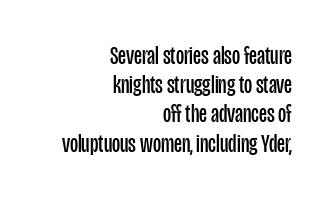
Q: Is the text bold? A: No.
Q: Is the text italic (slanted)? A: No, it is upright.
Q: Is the text underlined? A: No.
Q: How is the paragraph aligned? A: Right-aligned.
Q: Is the spacing between letters normal or unusually wide? A: Normal.
